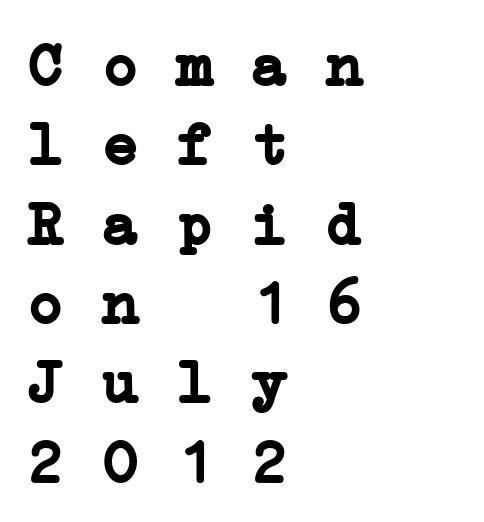
{"serif": "yes", "bold": "yes", "weight": "semibold", "width": "wide", "stroke_contrast": "low", "x_height": "medium", "monospaced": "yes", "underline": "no", "align": "left", "line_spacing": "normal", "line_spacing_ratio": 1.28, "letter_spacing": "normal", "letter_spacing_em": 0.0, "glyph_px": 62}
